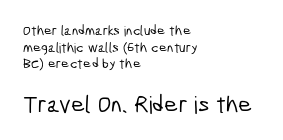
The image shows 24 px text type; set left-aligned, line spacing 1.18x, normal letter spacing, not underlined; the second (bottom) block is 1.71x larger.
